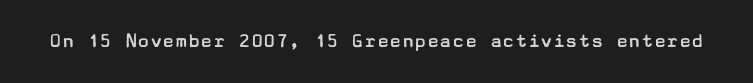
Q: Is the text bold? A: No.
Q: Is the text italic (slanted)? A: No, it is upright.
Q: Is the text underlined? A: No.
Q: Is the spacing between letters normal or unusually wide? A: Normal.
